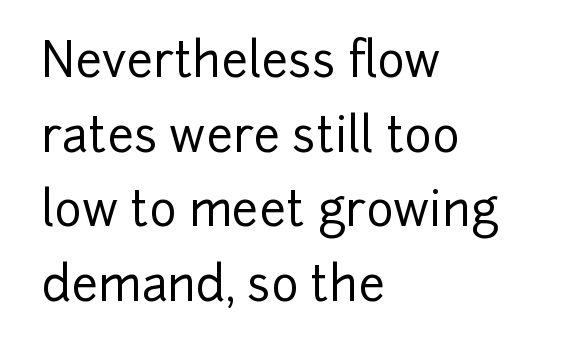
Inter-character spacing is left at the font's built-in metrics. Each line starts at the same left margin while the right side varies. The axis of the letterforms is exactly vertical. Regarding leading, the lines here are spaced in the standard way. Character widths vary here, with narrow letters taking less room than wide ones.
